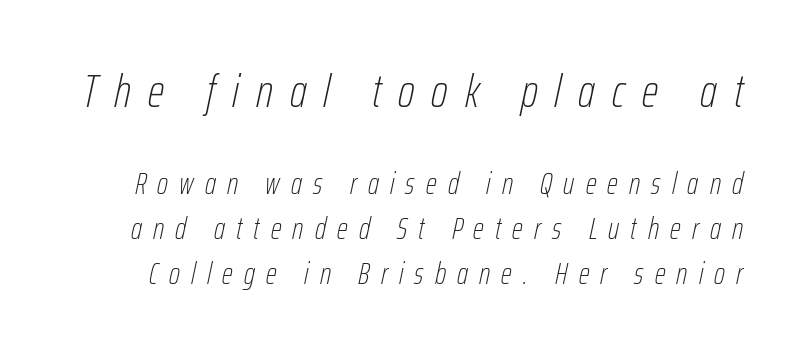
The image shows 47 px thin, condensed type, italic (leaning right); set normal line spacing (1.44x), unusually wide letter spacing (+0.36 em), not underlined; the first (top) block is 1.52x larger; low stroke contrast and a medium x-height.
